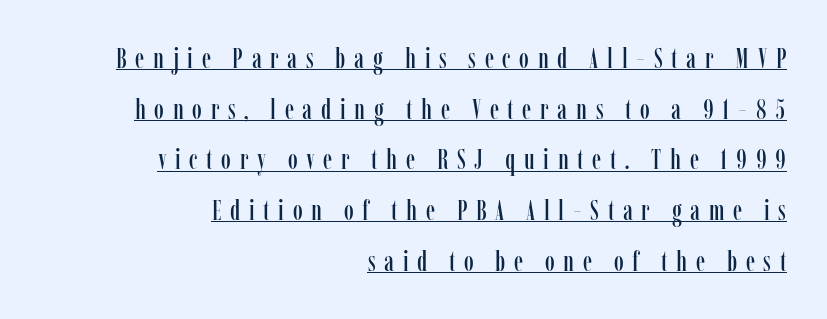
The image shows 28 px condensed serif type, upright; set right-aligned, line spacing 1.81x, unusually wide letter spacing (+0.31 em), underlined; low stroke contrast and a medium x-height.
